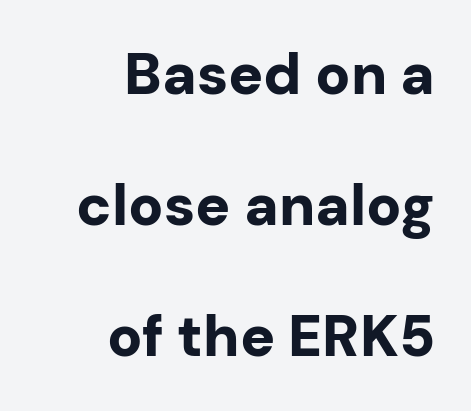
Q: Is the text bold? A: Yes.
Q: Is the text italic (slanted)? A: No, it is upright.
Q: Is the typeface a serif or a sans-serif typeface? A: Sans-serif.
Q: Is the text underlined? A: No.
Q: How is the paragraph aligned? A: Right-aligned.
Q: Is the spacing between letters normal or unusually wide? A: Normal.
Q: Is the spacing between lines tight, normal or loose? A: Loose.
Q: Width (condensed, normal, or wide)? A: Normal.
Q: Stroke contrast? A: Low.
Q: x-height? A: Medium.
Q: Monospaced? A: No.
